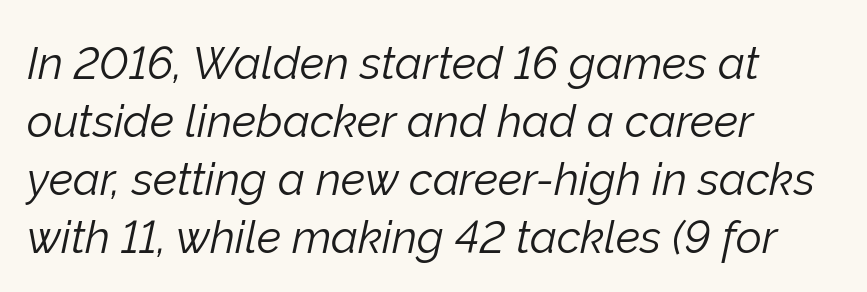
These lines were composed using italics. The baseline area is clear. Here the designer chose a conventional face with non-uniform glyph widths. Stems and bowls with no extra thickness — not bold. Where is the straight margin? On the left.
